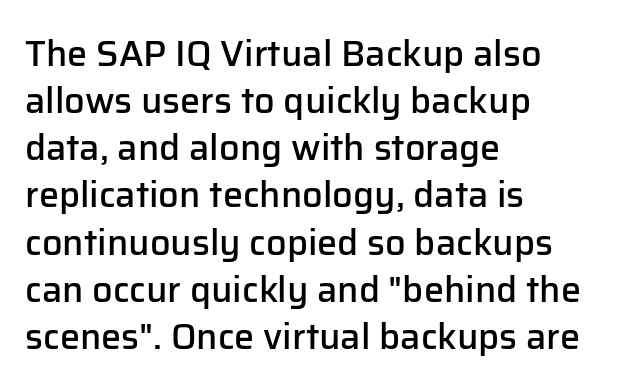
The image shows 36 px semibold sans-serif type, upright; set left-aligned, normal line spacing (1.31x), normal letter spacing, not underlined; low stroke contrast and a medium x-height.
